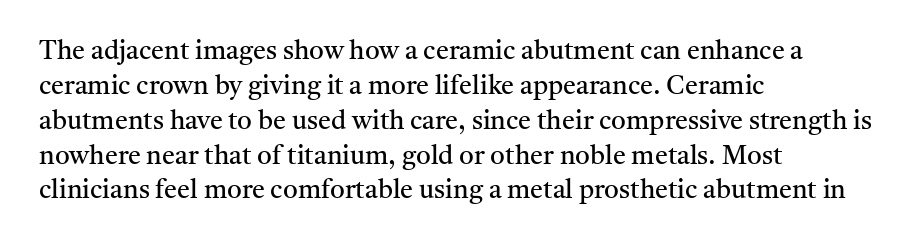
Q: Is the text bold? A: No.
Q: Is the text italic (slanted)? A: No, it is upright.
Q: Is the text underlined? A: No.
Q: How is the paragraph aligned? A: Left-aligned.
Q: Is the spacing between letters normal or unusually wide? A: Normal.
Q: Is the spacing between lines tight, normal or loose? A: Normal.
